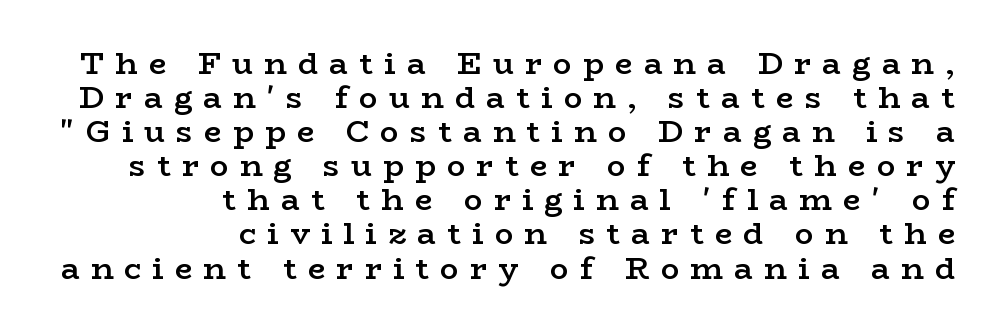
Think of a printed novel: that variable character pitch is what you see here. The typeface chosen for these lines features serifs. The face used here is a semibold: visibly heavier than regular, lighter than bold. Ascenders rise straight up at ninety degrees.
